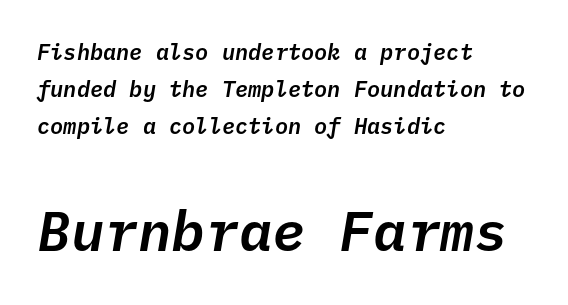
Q: Is the text italic (slanted)? A: Yes, it leans right by about 10 degrees.
Q: Is the text underlined? A: No.
Q: How is the paragraph aligned? A: Left-aligned.
Q: Is the spacing between letters normal or unusually wide? A: Normal.
Q: Is the spacing between lines tight, normal or loose? A: Normal.
Q: Which block of text is set in a larger size, the first (top) or the second (bottom)? A: The second (bottom) one.
Q: Width (condensed, normal, or wide)? A: Normal.
Q: Stroke contrast? A: Low.
Q: x-height? A: Medium.
Q: Monospaced? A: Yes.
